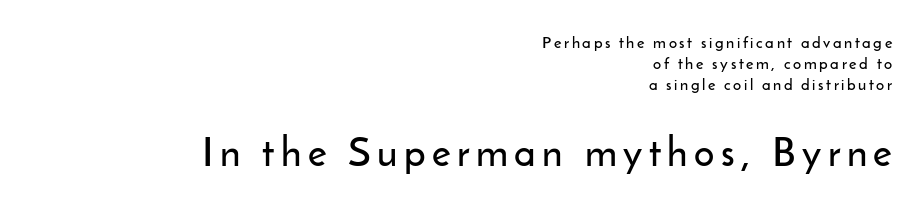
Serifs: no, the terminals of the letterforms are clean. Characters remain perfectly vertical along every line. The leading is moderate, giving the passage an even texture. Of the two passages, the one underneath uses the larger point size. Notice how the passage keeps a crisp vertical edge on the right only. Do the characters align in a grid? No, the font is proportional.
